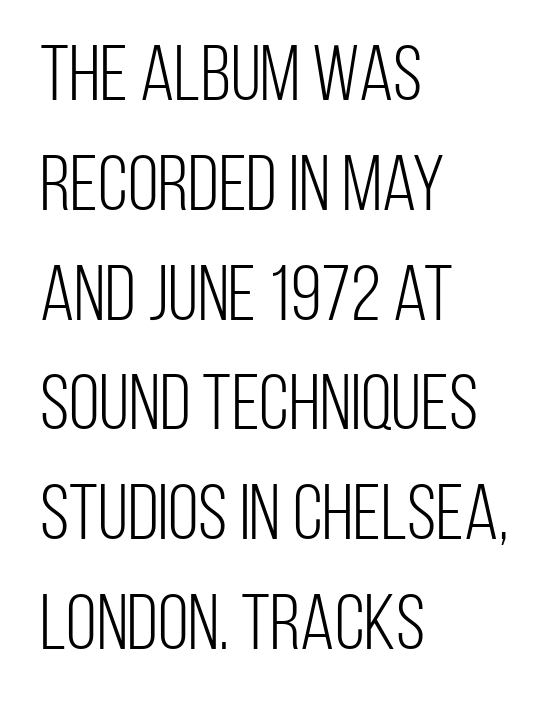
Typeset ragged right — the left edge is the straight one. These glyphs show unthickened strokes, regular width or finer. Honestly, there is no underline to notice here at all. Do the characters align in a grid? No, the font is proportional.
